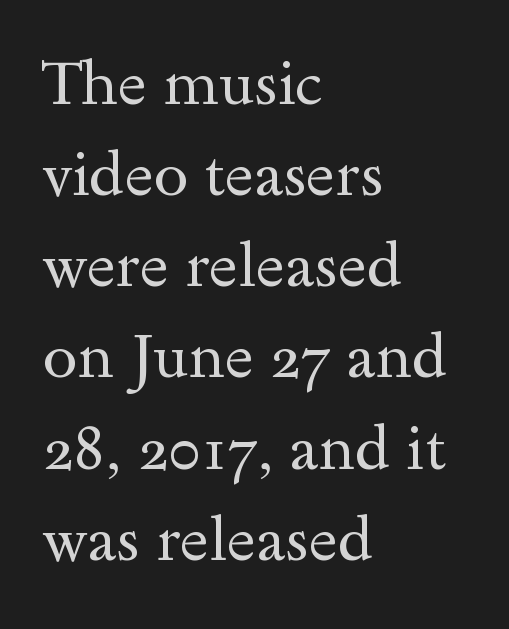
The image shows 62 px regular-weight, wide serif type, upright; set left-aligned, normal line spacing (1.47x), normal letter spacing, not underlined; a small x-height.
